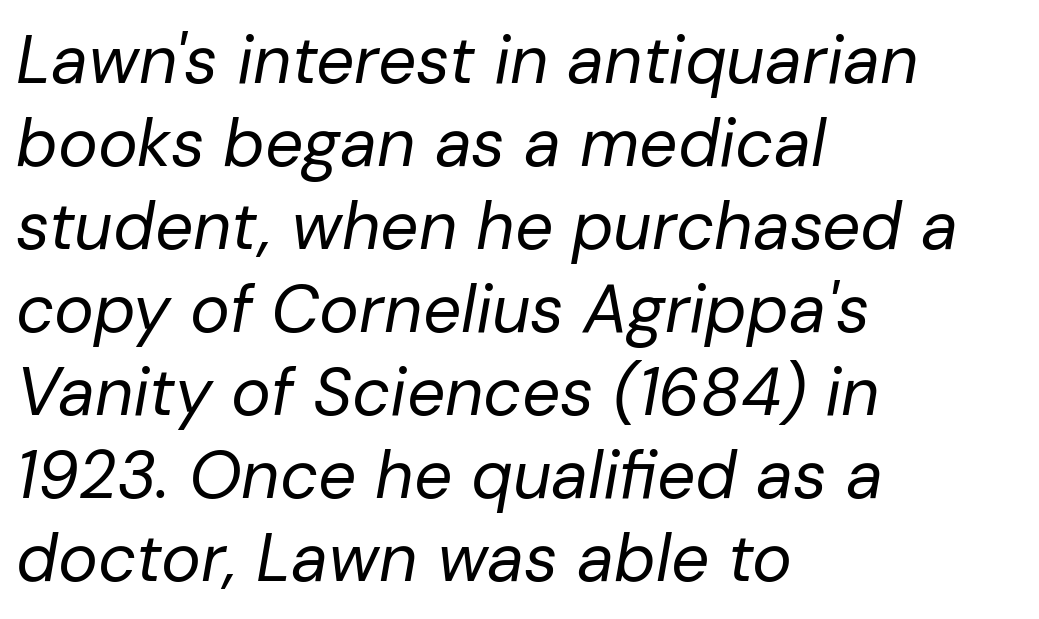
{"italic": "yes", "lean": "right", "slant_degrees": 10, "bold": "no", "weight": "regular", "width": "normal", "stroke_contrast": "low", "x_height": "medium", "monospaced": "no", "underline": "no", "align": "left", "line_spacing_ratio": 1.24, "letter_spacing": "normal", "letter_spacing_em": 0.0, "glyph_px": 67}
